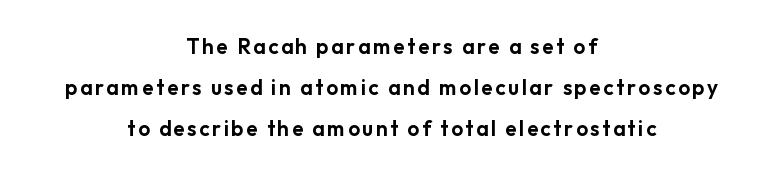
The image shows 21 px text type, upright; set centered, loose line spacing (1.96x), not underlined.
